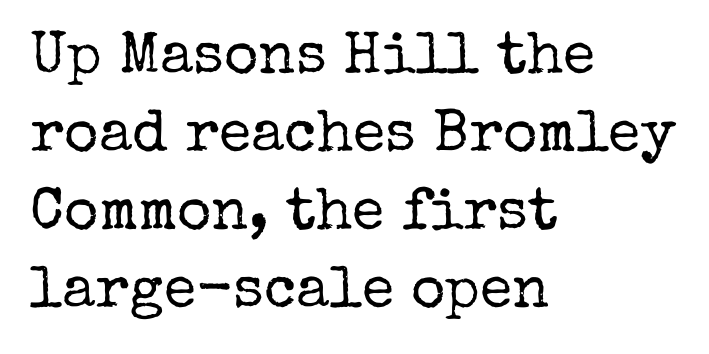
The image shows 59 px regular-weight serif type, upright; set left-aligned, normal line spacing (1.32x), normal letter spacing, not underlined; low stroke contrast and a medium x-height.
